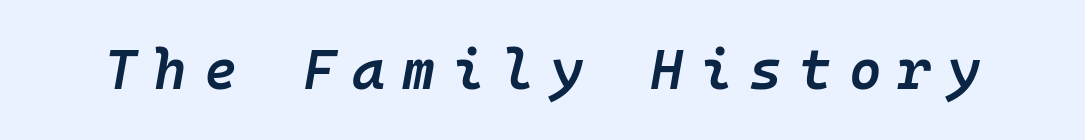
Q: Is the text bold? A: Semi-bold.
Q: Is the text italic (slanted)? A: Yes, it leans right by about 10 degrees.
Q: Is the text underlined? A: No.
Q: Is the spacing between letters normal or unusually wide? A: Unusually wide.
Q: Width (condensed, normal, or wide)? A: Normal.
Q: Stroke contrast? A: Low.
Q: x-height? A: Medium.
Q: Monospaced? A: Yes.
